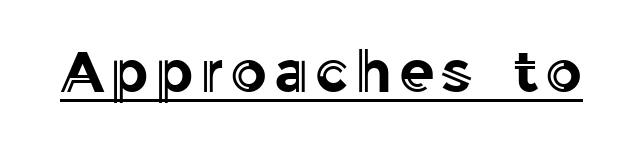
{"italic": "no", "width": "normal", "x_height": "medium", "monospaced": "no", "underline": "yes", "glyph_px": 58}
